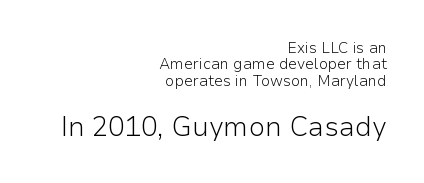
You could barely slide anything between these rows. Rule under the text: the space is simply empty. Character size in the trailing block exceeds that of the leading block. Compared with a typical body face, this is equally light or lighter still. The lettering holds an erect, upright posture throughout. Each line ends at the same right margin while the left side varies.
